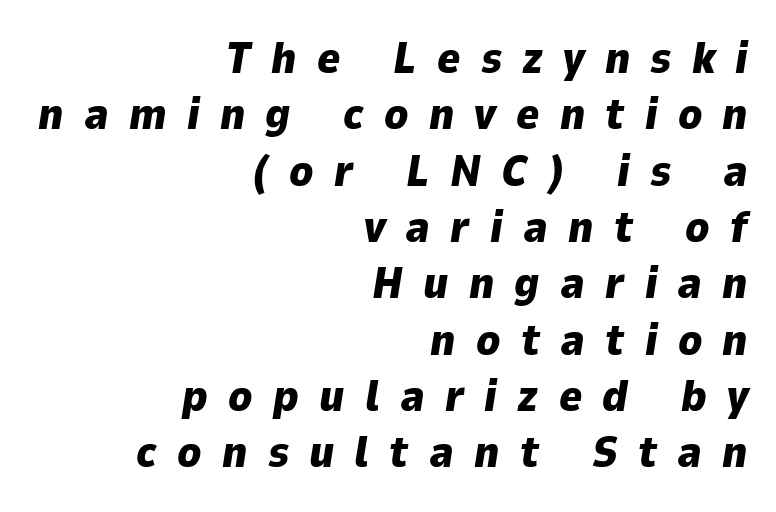
Q: Is the text bold? A: Yes.
Q: Is the text italic (slanted)? A: Yes, it leans right by about 9 degrees.
Q: Is the text underlined? A: No.
Q: How is the paragraph aligned? A: Right-aligned.
Q: Is the spacing between letters normal or unusually wide? A: Unusually wide.
Q: Is the spacing between lines tight, normal or loose? A: Normal.
Q: Width (condensed, normal, or wide)? A: Normal.
Q: Stroke contrast? A: Low.
Q: x-height? A: Medium.
Q: Monospaced? A: No.
